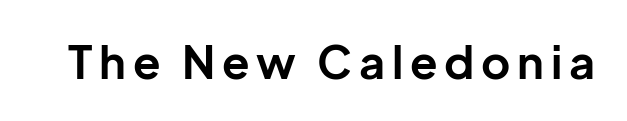
{"serif": "no", "italic": "no", "bold": "yes", "weight": "bold", "width": "normal", "stroke_contrast": "low", "x_height": "medium", "monospaced": "no", "underline": "no", "glyph_px": 45}
